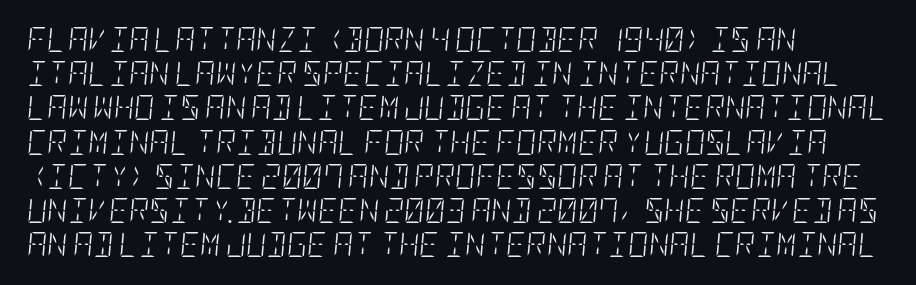
{"italic": "yes", "lean": "right", "slant_degrees": 5, "bold": "no", "underline": "no", "align": "left", "line_spacing": "normal", "line_spacing_ratio": 1.37, "letter_spacing": "normal", "letter_spacing_em": 0.0, "glyph_px": 25}
